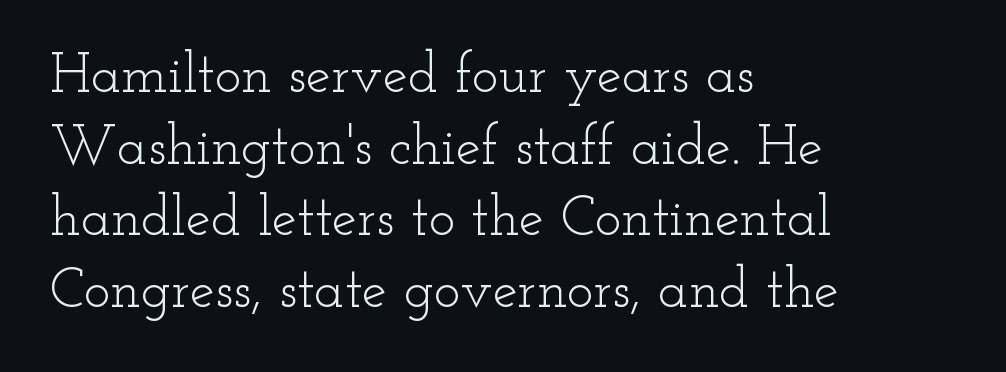
The image shows 56 px light, wide serif type, upright; set left-aligned, normal line spacing (1.28x), normal letter spacing, not underlined; low stroke contrast and a small x-height.
